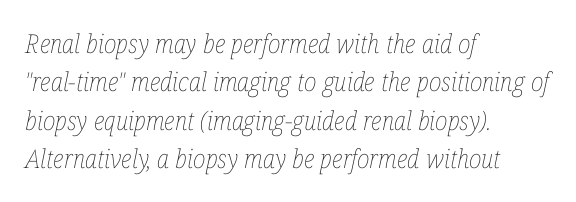
The image shows 26 px text type, italic (leaning right); set left-aligned, normal line spacing (1.48x), normal letter spacing, not underlined.
